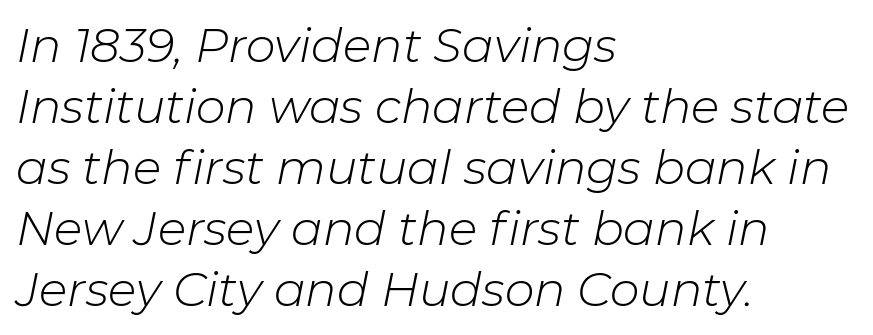
Look at the tracking — it's just the regular setting, nothing added. The typesetting does not lean heavy: it is not bold. This sample keeps an unexceptional amount of space between lines. The specimen omits any rule beneath the text block's lines. Typeset ragged right — the left edge is the straight one. Spacing verdict: proportional, widths tailored to each character.
